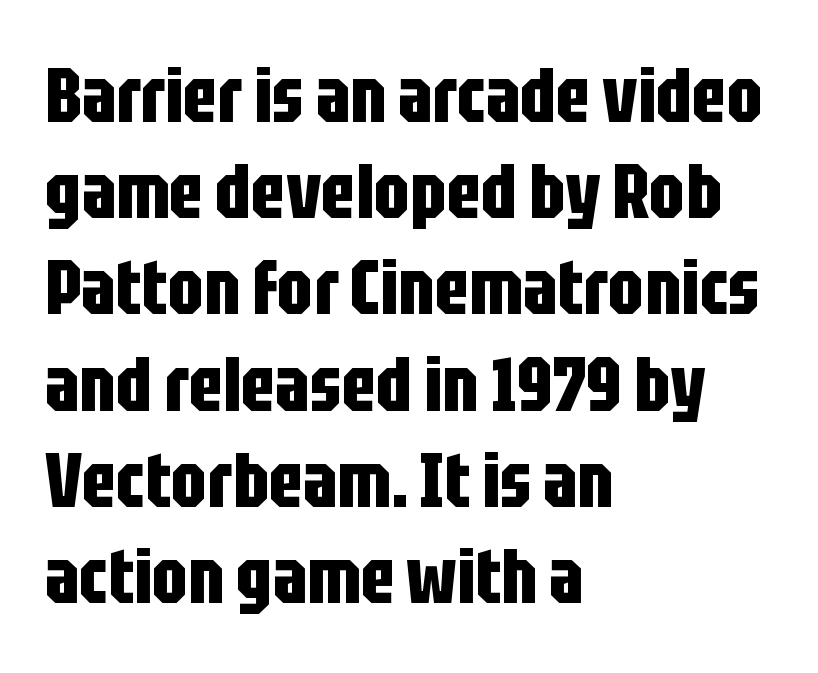
Heavy-handed strokes throughout: this text is bold. Teacher's note: observe the even left margin — that is flush-left alignment. Note the varied advance widths — an 'i' is clearly narrower than an 'm'. Glyph-to-glyph distance matches everyday printed text.
